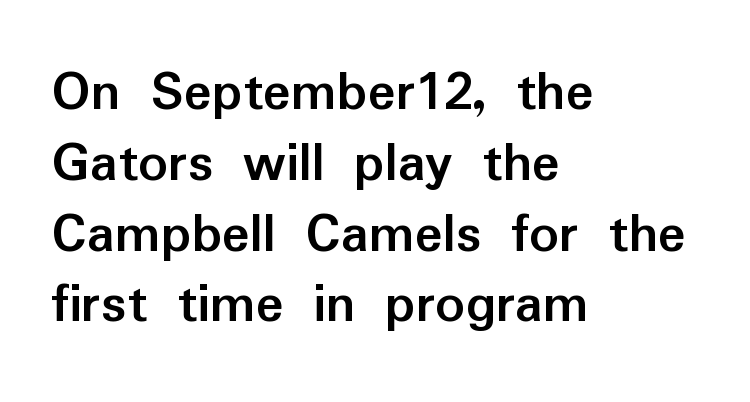
The image shows 58 px semibold sans-serif type, upright; set left-aligned, line spacing 1.22x, normal letter spacing, not underlined; low stroke contrast and a medium x-height.
